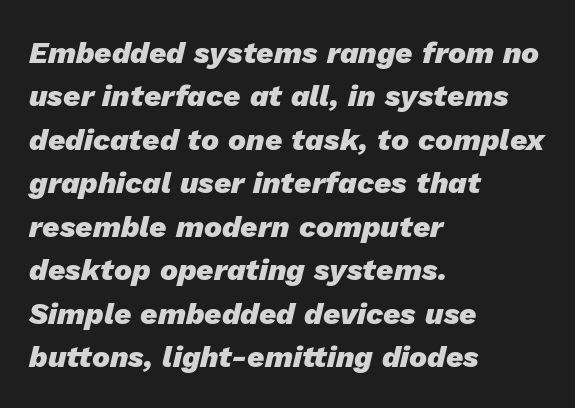
The image shows 30 px heavy type, italic (leaning right); set left-aligned, normal line spacing (1.45x), normal letter spacing, not underlined; low stroke contrast and a medium x-height.
